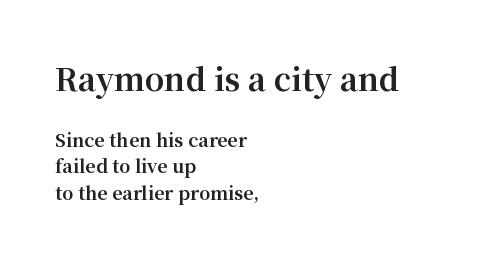
Here the designer chose a conventional face with non-uniform glyph widths. Compared with a centered layout, this one pins lines to the left instead. Bigger letters appear in the top chunk; the bottom chunk is reduced. No italicization has been applied; the sample stays upright. Underline: absent.
